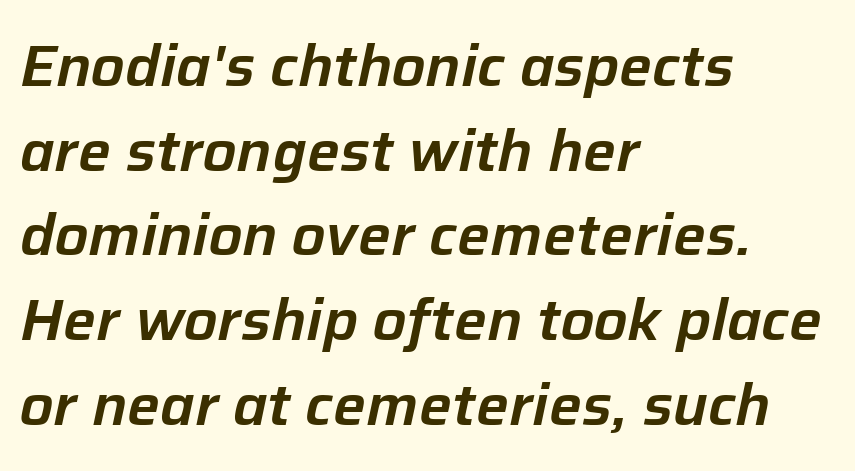
A typesetter would call this proportional, since set widths differ per character. One-word summary of the alignment: left. Vertically, the passage feels balanced, rows spaced as you'd expect. Beneath every word, the page is bare. You can tell it's italic because the verticals aren't actually vertical.
